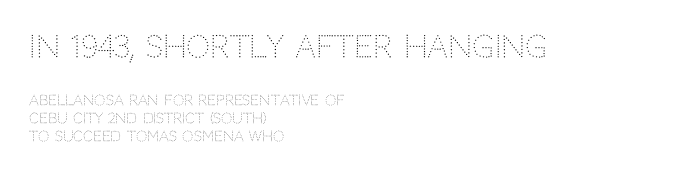
The image shows 30 px light sans-serif type, upright; set left-aligned, normal line spacing (1.27x), normal letter spacing, not underlined; the first (top) block is 2.14x larger; low stroke contrast and a large x-height.
